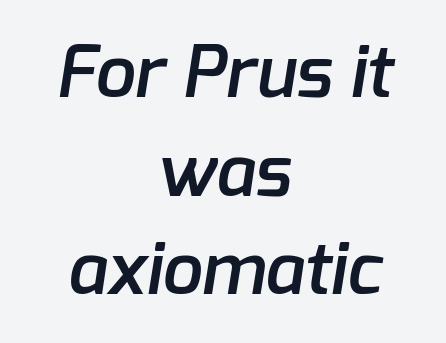
{"serif": "no", "bold": "semi", "weight": "semibold", "width": "normal", "stroke_contrast": "low", "x_height": "medium", "monospaced": "no", "underline": "no", "align": "center", "line_spacing": "normal", "line_spacing_ratio": 1.37, "letter_spacing": "normal", "letter_spacing_em": 0.0, "glyph_px": 72}
